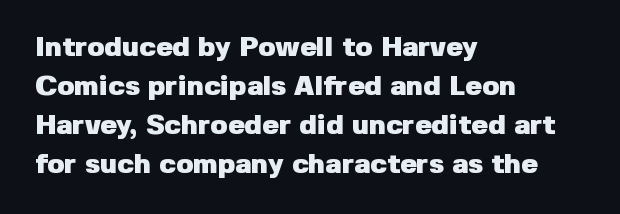
{"serif": "no", "italic": "no", "bold": "yes", "weight": "heavy", "width": "normal", "stroke_contrast": "low", "x_height": "medium", "monospaced": "no", "underline": "no", "align": "left", "line_spacing": "normal", "line_spacing_ratio": 1.39, "letter_spacing": "normal", "letter_spacing_em": 0.0, "glyph_px": 28}
